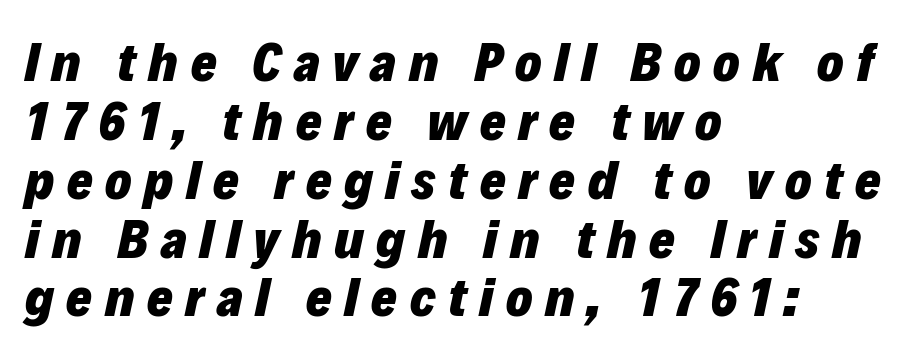
The image shows 55 px heavy type, italic (leaning right); set left-aligned, tight line spacing (1.07x), unusually wide letter spacing (+0.23 em), not underlined; low stroke contrast and a medium x-height.
